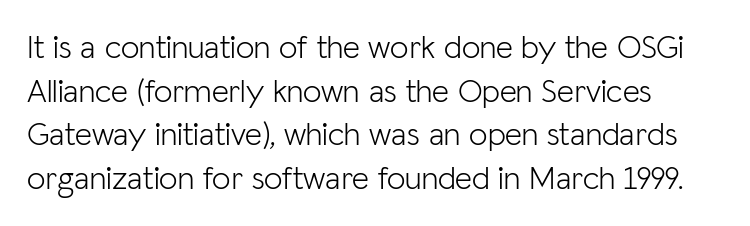
{"serif": "no", "italic": "no", "bold": "no", "weight": "light", "width": "normal", "stroke_contrast": "low", "x_height": "medium", "monospaced": "no", "underline": "no", "align": "left", "line_spacing": "normal", "line_spacing_ratio": 1.32, "letter_spacing": "normal", "letter_spacing_em": 0.0, "glyph_px": 33}
